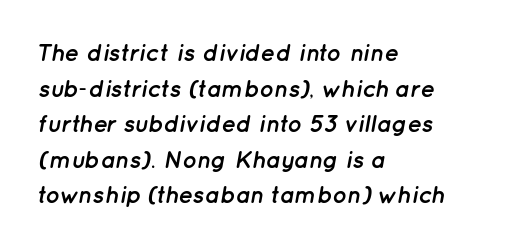
The zone under the glyphs is completely vacant. What's the leading like? Ordinary, nothing unusual. The specimen reads as italic at a glance. Where is the straight margin? On the left. Emphasis by weight is at full strength: bold.
